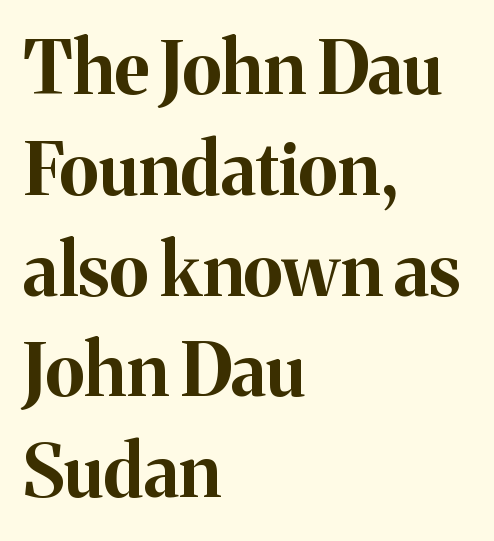
Q: Is the text bold? A: Yes.
Q: Is the text italic (slanted)? A: No, it is upright.
Q: Is the typeface a serif or a sans-serif typeface? A: Serif.
Q: Is the text underlined? A: No.
Q: How is the paragraph aligned? A: Left-aligned.
Q: Is the spacing between letters normal or unusually wide? A: Normal.
Q: Is the spacing between lines tight, normal or loose? A: Normal.
Q: Width (condensed, normal, or wide)? A: Normal.
Q: Stroke contrast? A: Medium.
Q: x-height? A: Medium.
Q: Monospaced? A: No.
